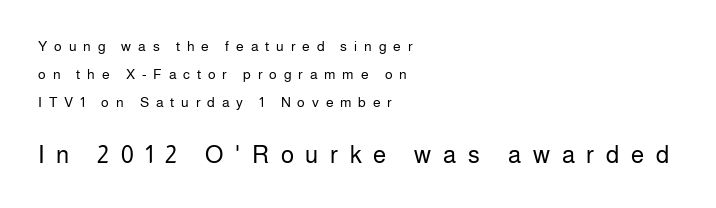
Any mark beneath the type? The region is blank. The face used here appears at its bigger size in the lower chunk. The font is comparable to plain body text, perhaps lighter. Vertical strokes here are truly vertical. Regarding leading, the lines here are spaced well apart. Tracking value appears strongly positive — letters spread wide.
